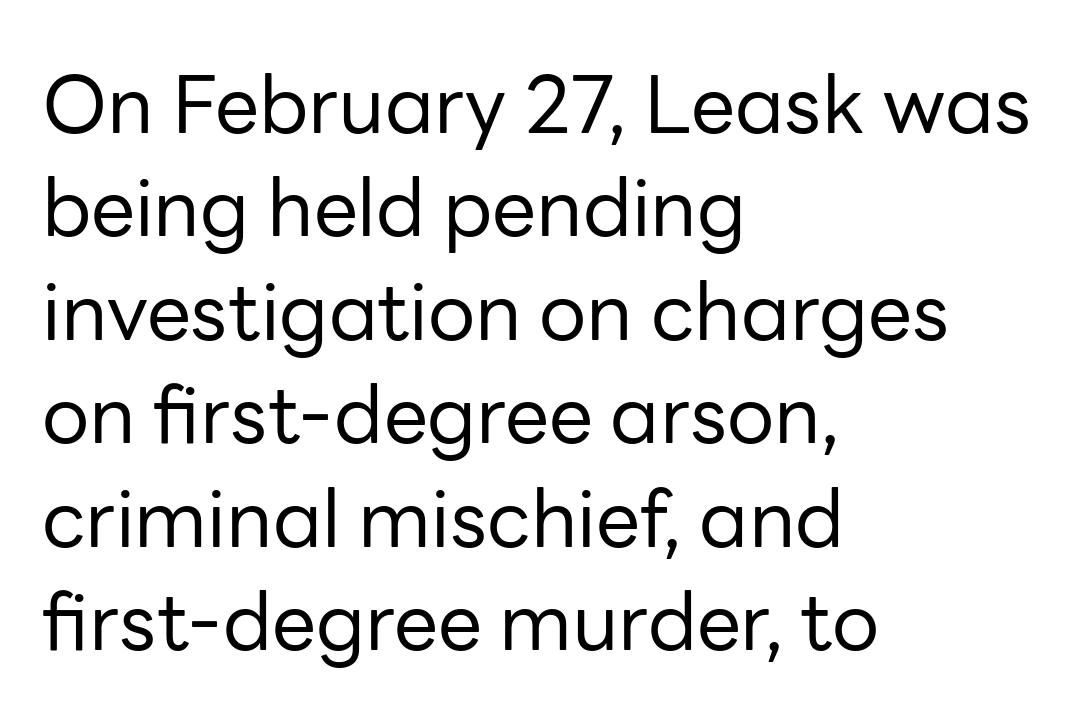
No extra tracking has been applied to these lines. Is there any slant? The stems are plumb. This rendering features lettering with no underline. Horizontal alignment here is leftward, the default for most running prose. What kind of face is this? One without serifs — a sans. The typeface has the unassuming heft of standard copy or less.
